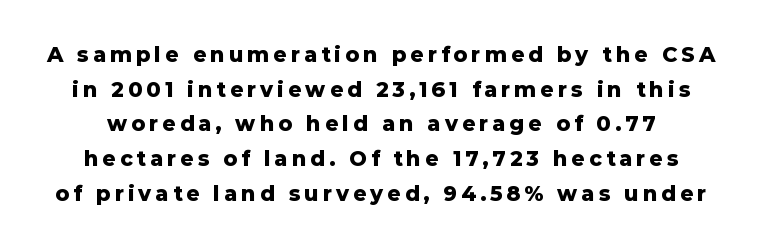
{"italic": "no", "bold": "yes", "underline": "no", "line_spacing": "normal", "line_spacing_ratio": 1.65, "glyph_px": 21}
